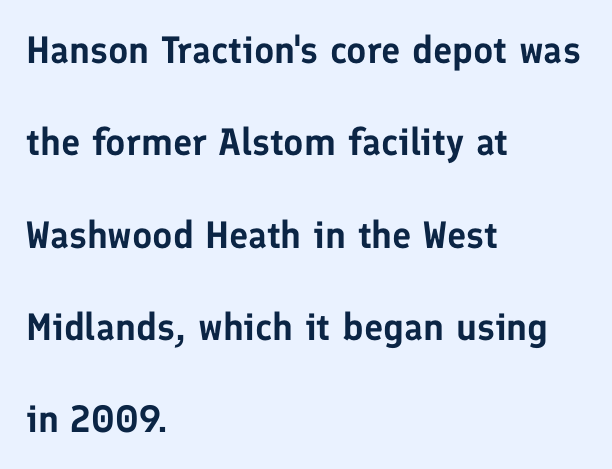
{"serif": "no", "italic": "no", "width": "normal", "stroke_contrast": "low", "x_height": "medium", "monospaced": "no", "underline": "no", "align": "left", "line_spacing": "loose", "line_spacing_ratio": 2.43, "letter_spacing": "normal", "letter_spacing_em": 0.0, "glyph_px": 38}
